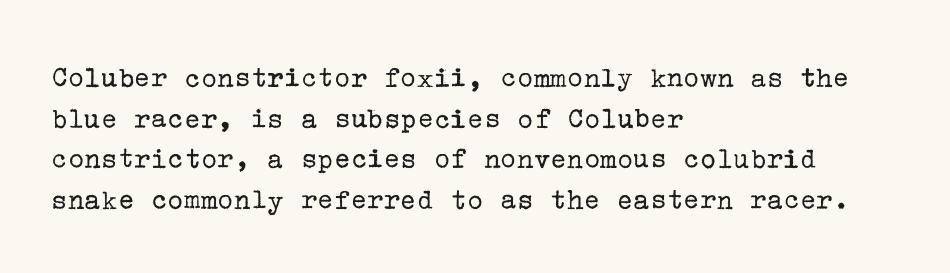
{"serif": "yes", "italic": "no", "bold": "no", "weight": "regular", "width": "normal", "stroke_contrast": "low", "x_height": "medium", "underline": "no", "align": "left", "line_spacing": "normal", "line_spacing_ratio": 1.31, "letter_spacing": "normal", "letter_spacing_em": 0.0, "glyph_px": 31}
